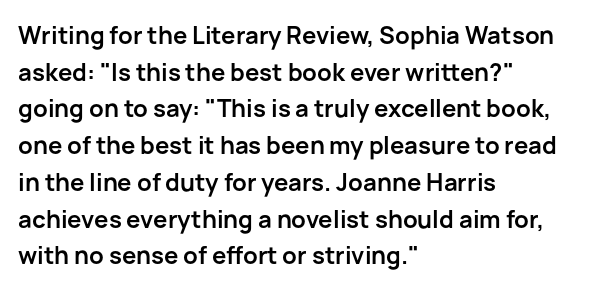
Q: Is the text bold? A: Yes.
Q: Is the text italic (slanted)? A: No, it is upright.
Q: Is the text underlined? A: No.
Q: How is the paragraph aligned? A: Left-aligned.
Q: Is the spacing between letters normal or unusually wide? A: Normal.
Q: Is the spacing between lines tight, normal or loose? A: Normal.
